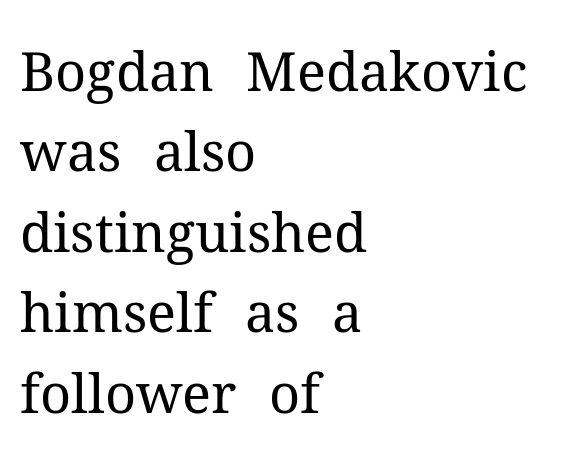
Q: Is the text bold? A: No.
Q: Is the text italic (slanted)? A: No, it is upright.
Q: Is the typeface a serif or a sans-serif typeface? A: Serif.
Q: Is the text underlined? A: No.
Q: How is the paragraph aligned? A: Left-aligned.
Q: Is the spacing between letters normal or unusually wide? A: Normal.
Q: Is the spacing between lines tight, normal or loose? A: Normal.
Q: Width (condensed, normal, or wide)? A: Normal.
Q: Stroke contrast? A: Medium.
Q: x-height? A: Medium.
Q: Monospaced? A: No.
